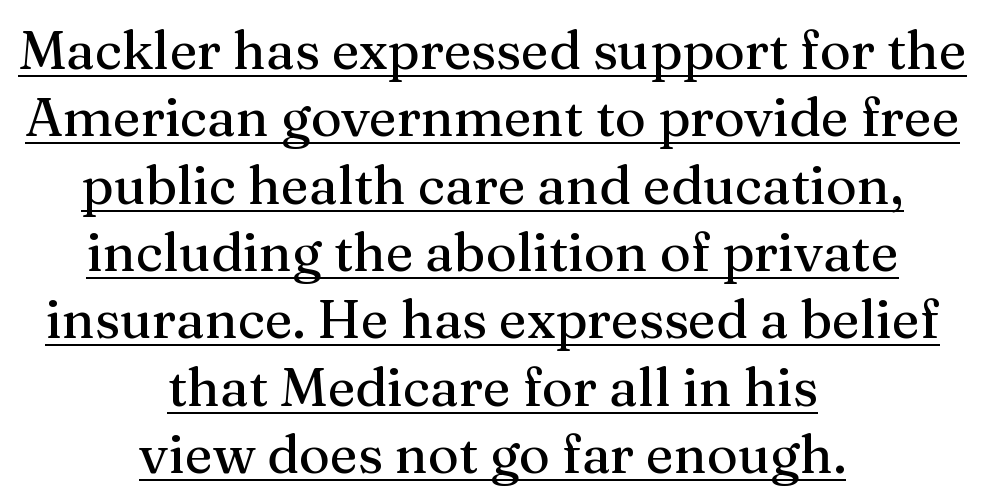
Q: Is the text italic (slanted)? A: No, it is upright.
Q: Is the typeface a serif or a sans-serif typeface? A: Serif.
Q: Is the text underlined? A: Yes.
Q: How is the paragraph aligned? A: Centered.
Q: Is the spacing between letters normal or unusually wide? A: Normal.
Q: Is the spacing between lines tight, normal or loose? A: Normal.
Q: Width (condensed, normal, or wide)? A: Normal.
Q: Stroke contrast? A: Medium.
Q: x-height? A: Medium.
Q: Monospaced? A: No.
